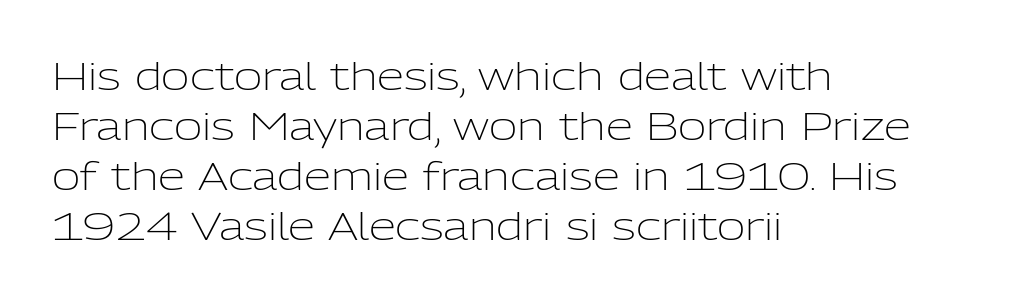
Q: Is the text bold? A: No.
Q: Is the text italic (slanted)? A: No, it is upright.
Q: Is the typeface a serif or a sans-serif typeface? A: Sans-serif.
Q: Is the text underlined? A: No.
Q: How is the paragraph aligned? A: Left-aligned.
Q: Is the spacing between letters normal or unusually wide? A: Normal.
Q: Is the spacing between lines tight, normal or loose? A: Normal.
Q: Width (condensed, normal, or wide)? A: Normal.
Q: Stroke contrast? A: Low.
Q: x-height? A: Medium.
Q: Monospaced? A: No.
